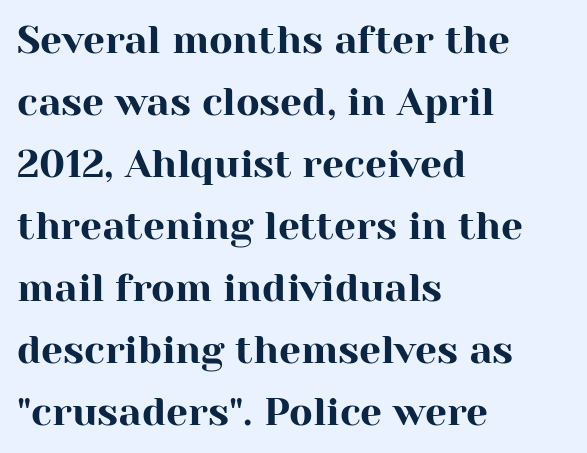
The image shows 39 px serif type, upright; set left-aligned, normal line spacing (1.59x), normal letter spacing, not underlined; high stroke contrast and a medium x-height.
